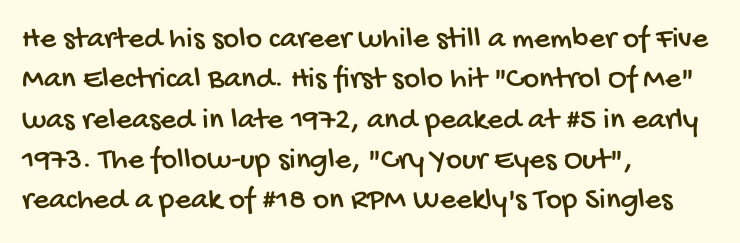
{"serif": "no", "width": "condensed", "stroke_contrast": "low", "x_height": "large", "monospaced": "no", "underline": "no", "align": "left", "line_spacing": "normal", "line_spacing_ratio": 1.3, "letter_spacing": "normal", "letter_spacing_em": 0.0, "glyph_px": 31}
